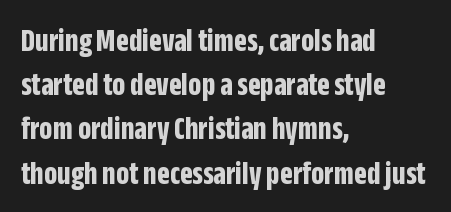
{"serif": "no", "italic": "no", "bold": "yes", "weight": "bold", "width": "condensed", "stroke_contrast": "low", "x_height": "large", "monospaced": "no", "underline": "no", "align": "left", "line_spacing": "normal", "line_spacing_ratio": 1.34, "letter_spacing": "normal", "letter_spacing_em": 0.0, "glyph_px": 33}
